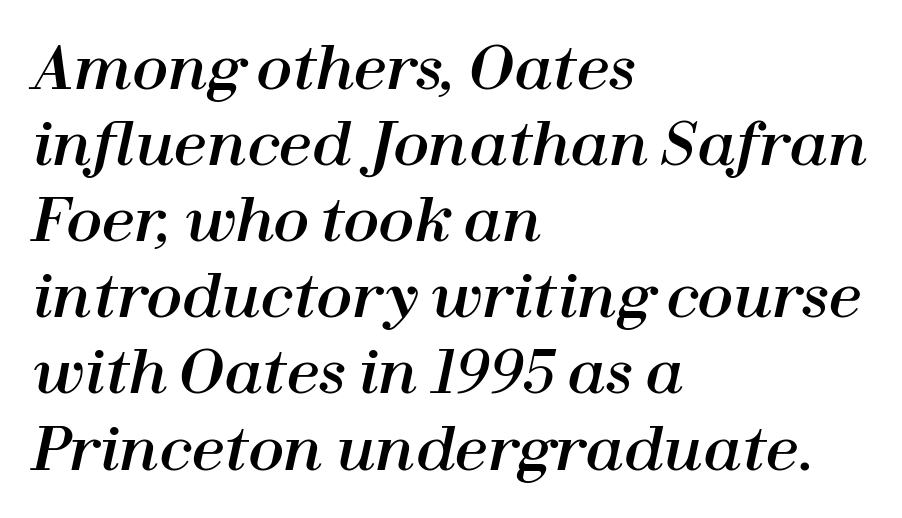
The image shows 59 px text type, italic (leaning right); set left-aligned, normal line spacing (1.29x), normal letter spacing, not underlined; high stroke contrast and a medium x-height.
